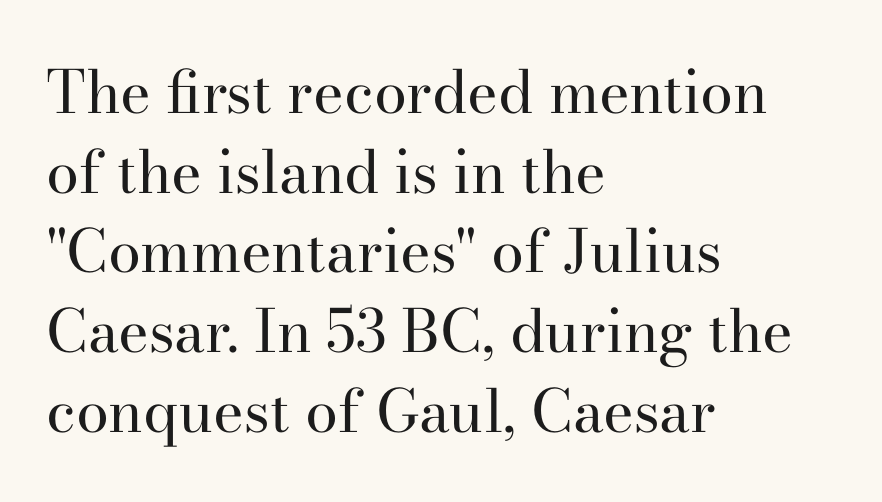
The weight tops out at a normal text grade. Is this a sans? No — the strokes have serifs. Varying glyph widths throughout — classic text-font behaviour. Here the glyphs are tracked normally, forming tight word shapes. Summary of vertical rhythm: regular, with standard interline spacing.
